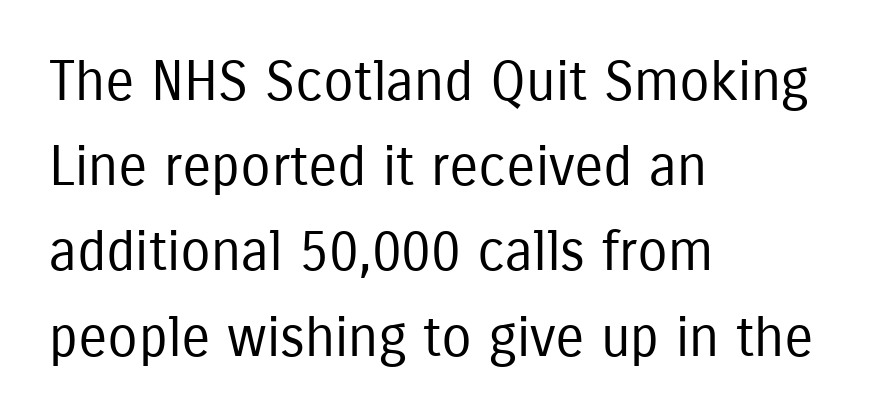
The image shows 55 px regular-weight, condensed sans-serif type, upright; set left-aligned, normal line spacing (1.55x), normal letter spacing, not underlined; low stroke contrast and a medium x-height.
